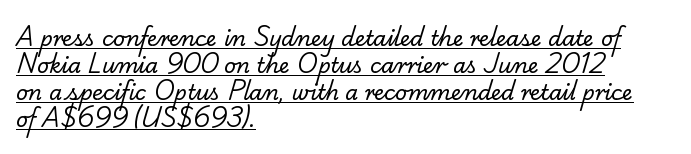
{"bold": "no", "underline": "yes", "align": "left", "line_spacing": "normal", "line_spacing_ratio": 1.28, "letter_spacing": "normal", "letter_spacing_em": 0.0, "glyph_px": 21}
